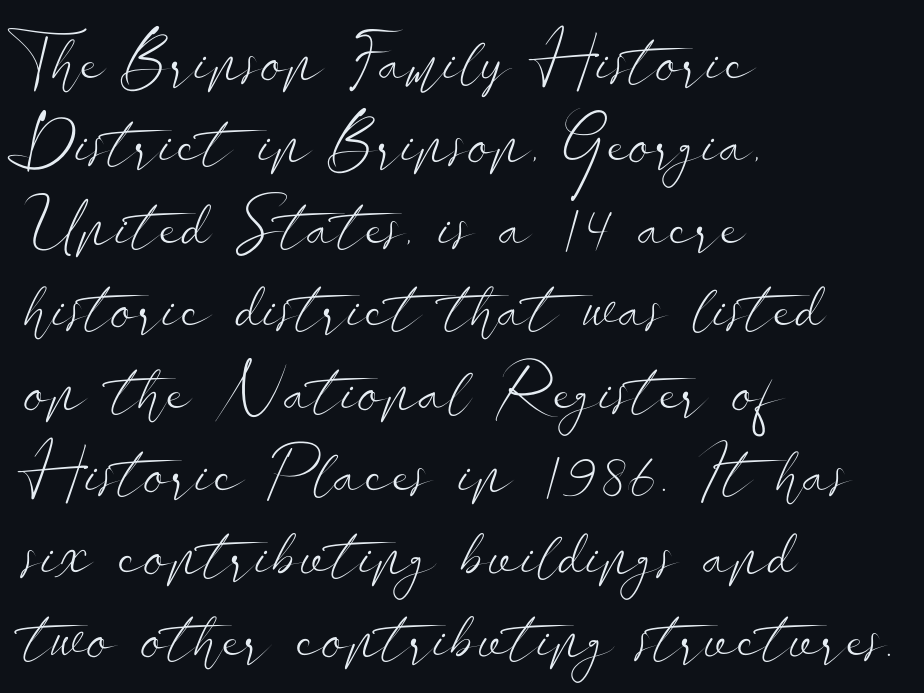
Q: Is the text bold? A: No.
Q: Is the text italic (slanted)? A: Yes.
Q: Is the typeface a serif or a sans-serif typeface? A: Sans-serif.
Q: Is the text underlined? A: No.
Q: How is the paragraph aligned? A: Left-aligned.
Q: Is the spacing between letters normal or unusually wide? A: Normal.
Q: Width (condensed, normal, or wide)? A: Wide.
Q: Stroke contrast? A: Low.
Q: x-height? A: Small.
Q: Monospaced? A: No.
